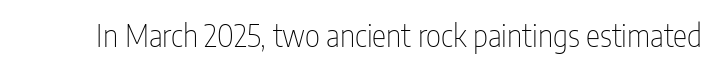
Q: Is the text bold? A: No.
Q: Is the text italic (slanted)? A: No, it is upright.
Q: Is the typeface a serif or a sans-serif typeface? A: Sans-serif.
Q: Is the text underlined? A: No.
Q: Is the spacing between letters normal or unusually wide? A: Normal.
Q: Width (condensed, normal, or wide)? A: Condensed.
Q: Stroke contrast? A: Low.
Q: x-height? A: Medium.
Q: Monospaced? A: No.
